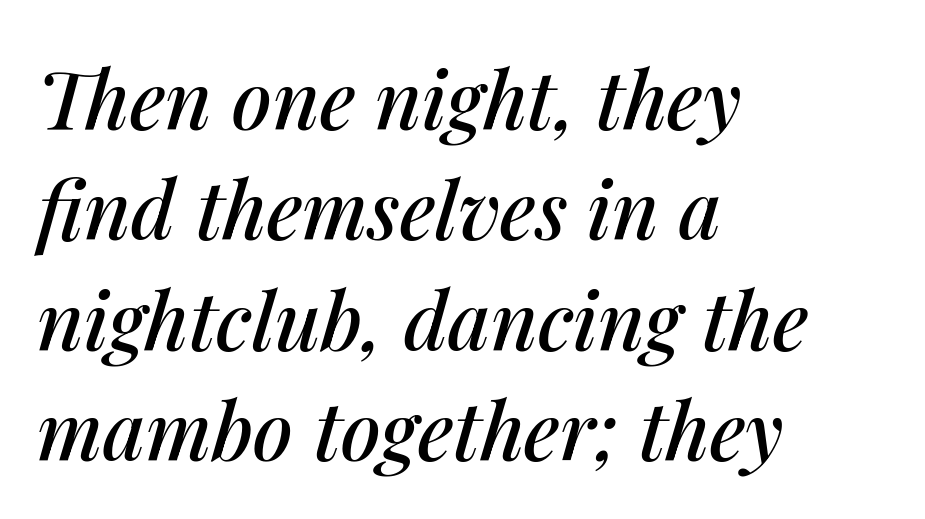
{"italic": "yes", "lean": "right", "slant_degrees": 14, "width": "normal", "stroke_contrast": "medium", "x_height": "medium", "monospaced": "no", "underline": "no", "align": "left", "line_spacing": "normal", "line_spacing_ratio": 1.38, "letter_spacing": "normal", "letter_spacing_em": 0.0, "glyph_px": 80}
